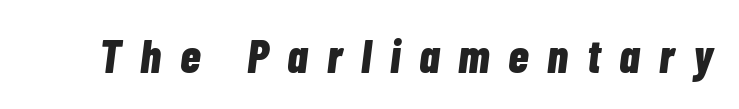
There's an unmistakable incline to the writing here. Caption: bold face, heavy strokes. Proportional: the letters do not fall into vertical columns. Nobody drew a line under any word here. Honestly, the letter spacing is so wide it's the main thing you notice.
